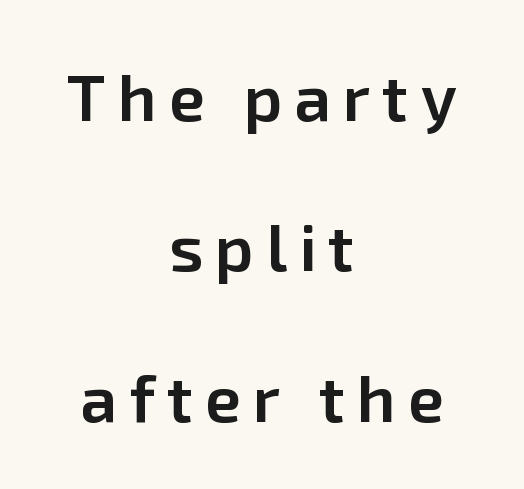
{"serif": "no", "italic": "no", "bold": "semi", "weight": "semibold", "width": "normal", "stroke_contrast": "low", "x_height": "medium", "monospaced": "no", "underline": "no", "align": "center", "line_spacing": "loose", "line_spacing_ratio": 2.28, "glyph_px": 66}
